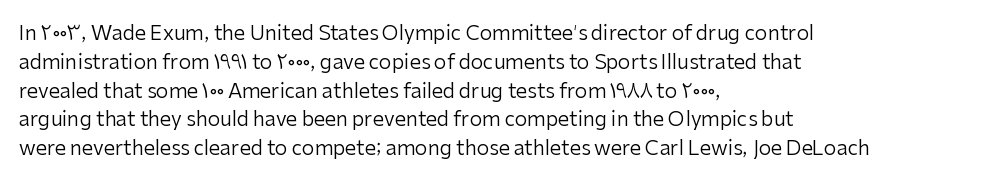
Q: Is the text bold? A: No.
Q: Is the text italic (slanted)? A: No, it is upright.
Q: Is the text underlined? A: No.
Q: How is the paragraph aligned? A: Left-aligned.
Q: Is the spacing between letters normal or unusually wide? A: Normal.
Q: Is the spacing between lines tight, normal or loose? A: Normal.
